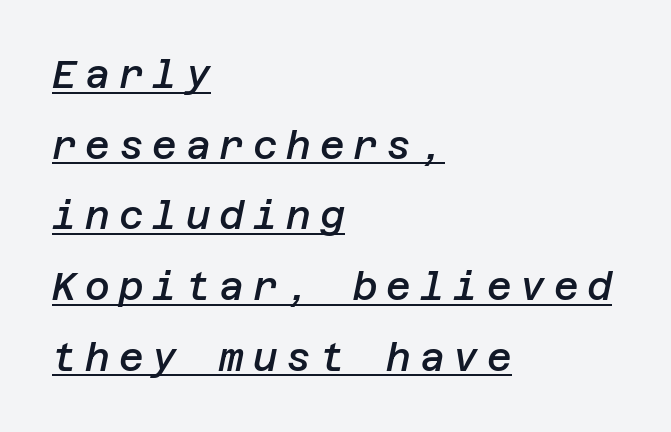
The words here are underlined. Emphasis-style slanted type is in use. The face used here is a semibold: visibly heavier than regular, lighter than bold. The tracking jumps out immediately: characters are airy and widely separated.
